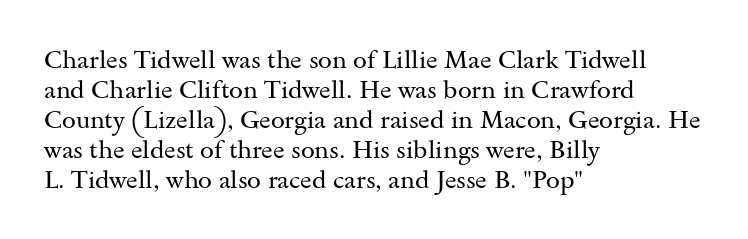
{"italic": "no", "bold": "no", "underline": "no", "align": "left", "line_spacing_ratio": 1.2, "letter_spacing": "normal", "letter_spacing_em": 0.0, "glyph_px": 25}
